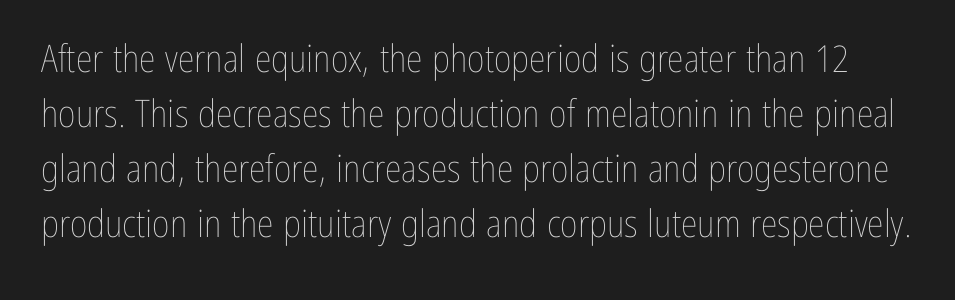
Each row of text sits above clean, open space. The face used here is rendered with its standard letterfit. Nope, not italic — everything's standing straight. Nothing heavy about these letters — not bold at all. Note the varied advance widths — an 'i' is clearly narrower than an 'm'.
